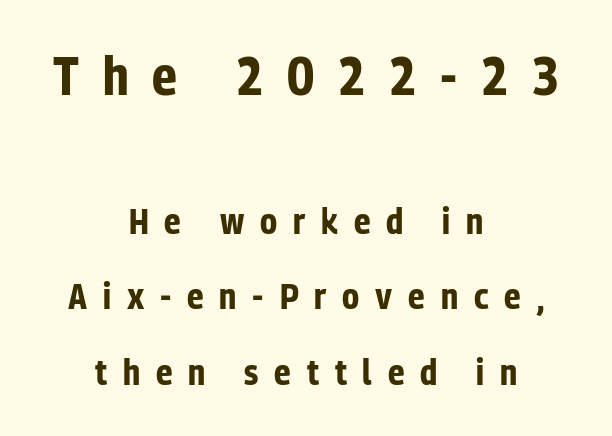
The image shows 54 px bold, condensed sans-serif type, upright; set centered, loose line spacing (2.1x), unusually wide letter spacing (+0.44 em), not underlined; the first (top) block is 1.5x larger; low stroke contrast and a medium x-height.
